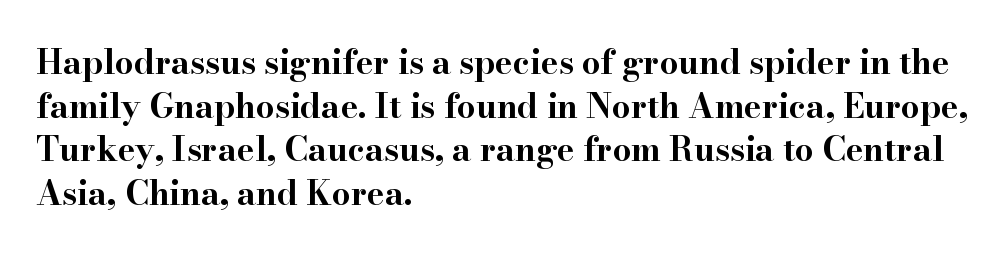
{"serif": "yes", "italic": "no", "bold": "yes", "weight": "bold", "width": "wide", "stroke_contrast": "high", "x_height": "small", "monospaced": "no", "underline": "no", "align": "left", "line_spacing": "normal", "line_spacing_ratio": 1.32, "letter_spacing": "normal", "letter_spacing_em": 0.0, "glyph_px": 33}
